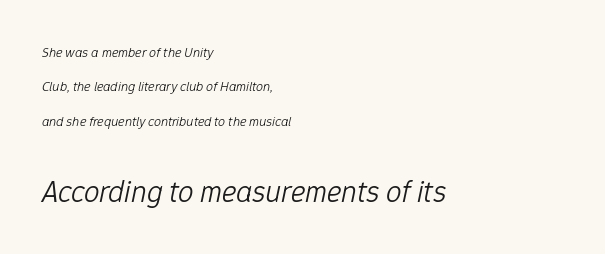
{"italic": "yes", "lean": "right", "slant_degrees": 12, "bold": "no", "weight": "light", "width": "normal", "stroke_contrast": "low", "x_height": "medium", "monospaced": "no", "underline": "no", "align": "left", "line_spacing": "loose", "line_spacing_ratio": 2.45, "letter_spacing": "normal", "letter_spacing_em": 0.0, "larger_block": "second", "size_ratio": 2.21, "glyph_px": 31}
